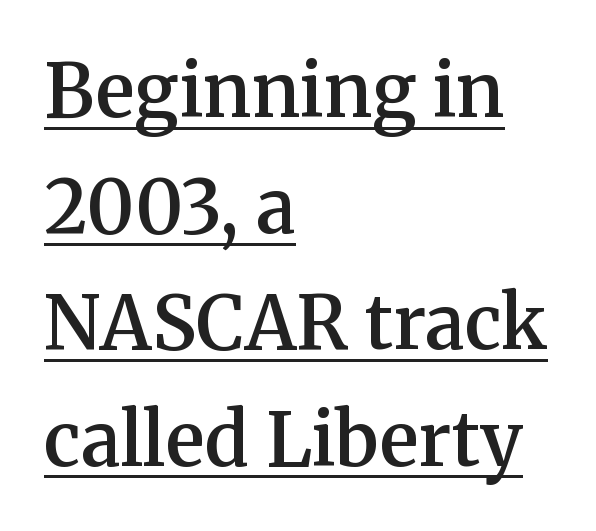
Q: Is the text bold? A: Semi-bold.
Q: Is the text italic (slanted)? A: No, it is upright.
Q: Is the typeface a serif or a sans-serif typeface? A: Serif.
Q: Is the text underlined? A: Yes.
Q: How is the paragraph aligned? A: Left-aligned.
Q: Is the spacing between letters normal or unusually wide? A: Normal.
Q: Is the spacing between lines tight, normal or loose? A: Normal.
Q: Width (condensed, normal, or wide)? A: Normal.
Q: Stroke contrast? A: Medium.
Q: x-height? A: Medium.
Q: Monospaced? A: No.
